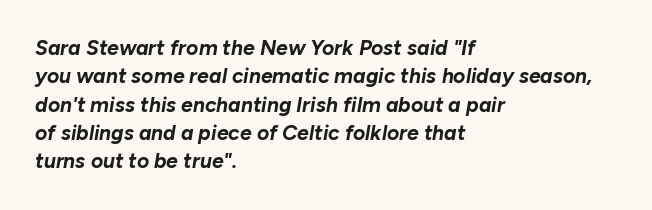
Q: Is the text bold? A: Yes.
Q: Is the text italic (slanted)? A: Yes, it leans right by about 10 degrees.
Q: Is the text underlined? A: No.
Q: How is the paragraph aligned? A: Left-aligned.
Q: Is the spacing between letters normal or unusually wide? A: Normal.
Q: Is the spacing between lines tight, normal or loose? A: Normal.
